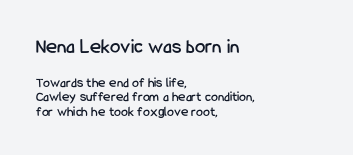
Q: Is the text italic (slanted)? A: No, it is upright.
Q: Is the text underlined? A: No.
Q: How is the paragraph aligned? A: Left-aligned.
Q: Is the spacing between letters normal or unusually wide? A: Normal.
Q: Is the spacing between lines tight, normal or loose? A: Tight.
Q: Which block of text is set in a larger size, the first (top) or the second (bottom)? A: The first (top) one.
